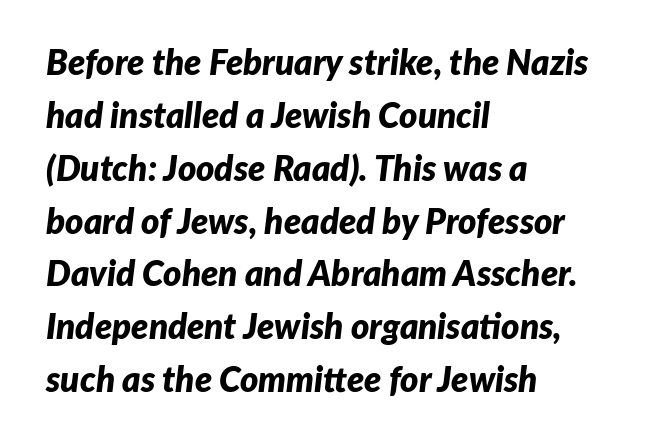
Beneath every word, the page is bare. You could call the tracking neutral — neither tight nor loose. Think of a printed novel: that variable character pitch is what you see here. In terms of weight, the rendering is a true, heavy bold. Italic: yes, the glyphs are oblique.
